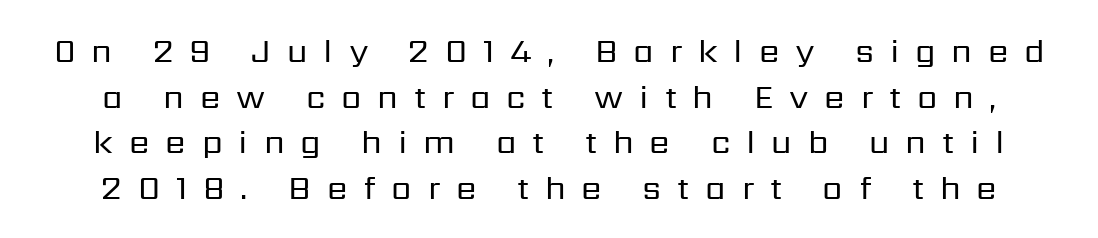
Is the stroke heavy? The answer is a plain regular-or-lighter. In terms of leading, this rendering sits right in the middle. The rendering uses natural spacing where letterforms have individual widths. The foot of each line stays bare and open. I'd call this a sans setting — the letters go barefoot. You could only call the tracking loose — the letters float apart.
